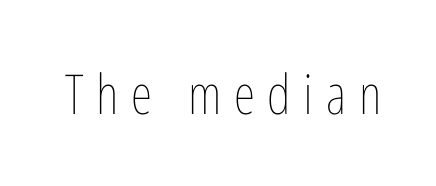
The image shows 55 px thin, condensed type, upright; set unusually wide letter spacing (+0.23 em), not underlined; low stroke contrast and a medium x-height.
